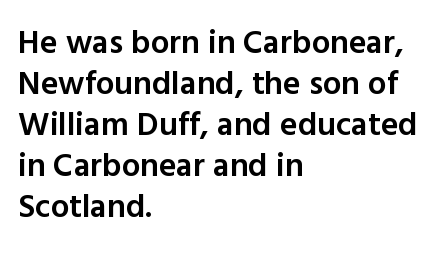
The image shows 33 px semibold sans-serif type, upright; set left-aligned, line spacing 1.24x, normal letter spacing, not underlined; a medium x-height.
